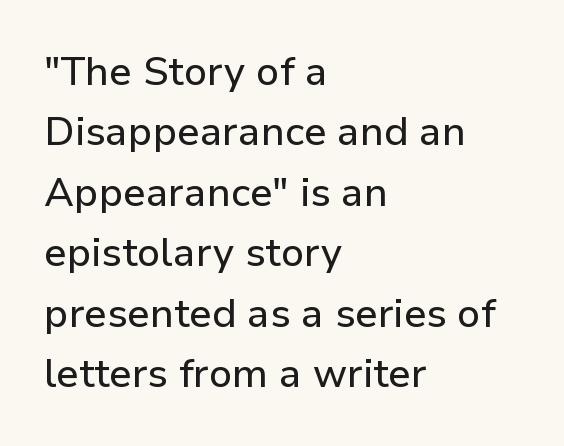
{"serif": "no", "italic": "no", "width": "normal", "stroke_contrast": "low", "x_height": "medium", "monospaced": "no", "underline": "no", "align": "left", "line_spacing": "normal", "line_spacing_ratio": 1.51, "letter_spacing": "normal", "letter_spacing_em": 0.0, "glyph_px": 40}
